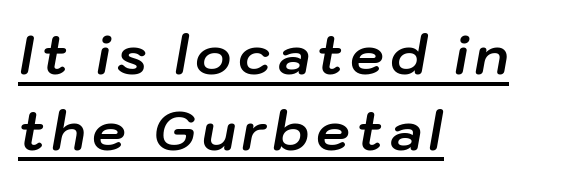
Q: Is the text bold? A: Yes.
Q: Is the text italic (slanted)? A: Yes, it leans right by about 10 degrees.
Q: Is the text underlined? A: Yes.
Q: How is the paragraph aligned? A: Left-aligned.
Q: Is the spacing between lines tight, normal or loose? A: Normal.
Q: Width (condensed, normal, or wide)? A: Normal.
Q: Stroke contrast? A: Low.
Q: x-height? A: Medium.
Q: Monospaced? A: No.
